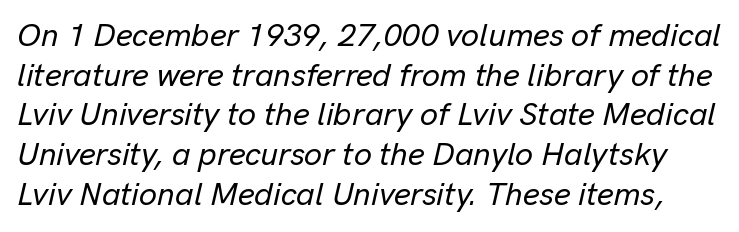
Q: Is the text italic (slanted)? A: Yes, it leans right by about 13 degrees.
Q: Is the text underlined? A: No.
Q: Is the spacing between letters normal or unusually wide? A: Normal.
Q: Width (condensed, normal, or wide)? A: Normal.
Q: Stroke contrast? A: Low.
Q: x-height? A: Medium.
Q: Monospaced? A: No.
